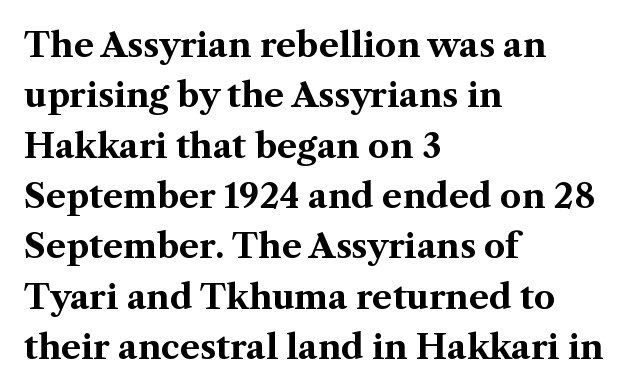
Q: Is the text bold? A: Yes.
Q: Is the text italic (slanted)? A: No, it is upright.
Q: Is the typeface a serif or a sans-serif typeface? A: Serif.
Q: Is the text underlined? A: No.
Q: How is the paragraph aligned? A: Left-aligned.
Q: Is the spacing between letters normal or unusually wide? A: Normal.
Q: Is the spacing between lines tight, normal or loose? A: Normal.
Q: Width (condensed, normal, or wide)? A: Normal.
Q: Stroke contrast? A: Medium.
Q: x-height? A: Medium.
Q: Monospaced? A: No.
